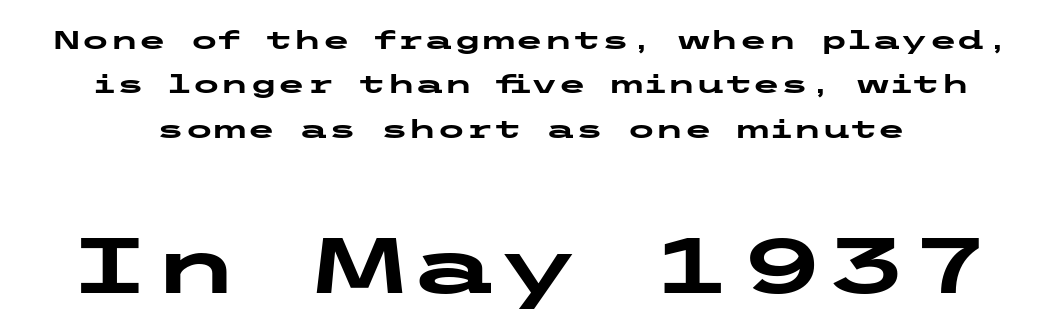
Q: Is the text bold? A: Yes.
Q: Is the text italic (slanted)? A: No, it is upright.
Q: Is the typeface a serif or a sans-serif typeface? A: Sans-serif.
Q: Is the text underlined? A: No.
Q: Is the spacing between letters normal or unusually wide? A: Normal.
Q: Which block of text is set in a larger size, the first (top) or the second (bottom)? A: The second (bottom) one.
Q: Width (condensed, normal, or wide)? A: Wide.
Q: Stroke contrast? A: Low.
Q: x-height? A: Medium.
